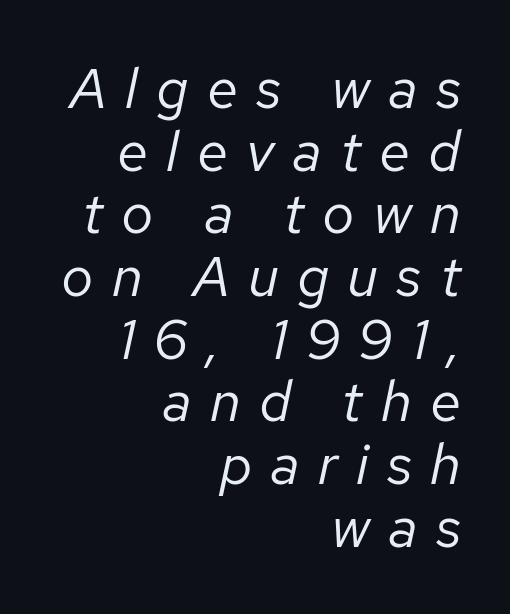
The rendering uses natural spacing where letterforms have individual widths. Stems and bowls with no extra thickness — not bold. The type is letterspaced generously, with wide tracking. Baseline-to-baseline distance is barely more than the letter height. Every character sits at an angle, as italics do. One-word summary of the alignment: right.
